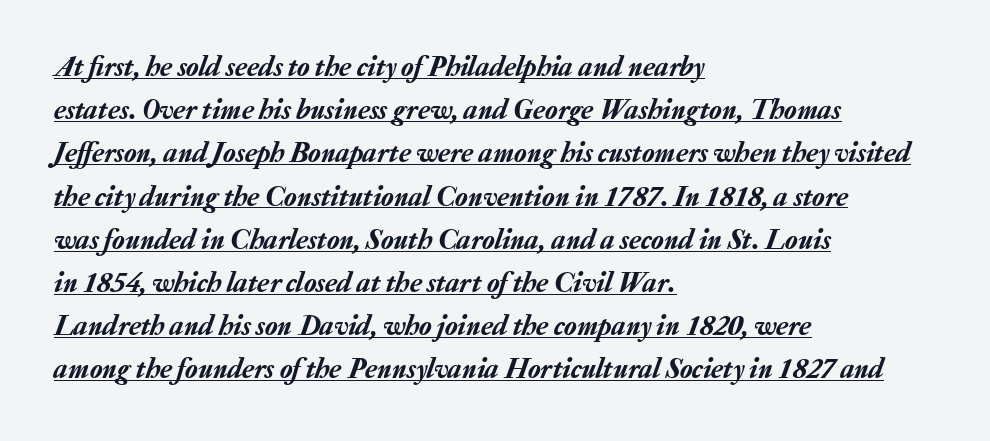
The words here are underlined. These lines are rendered in a variable-pitch font. Rows of type keep a routine distance in the vertical direction. The face used here is rendered with its standard letterfit. The lettering tilts uniformly, giving the passage an italic look.
